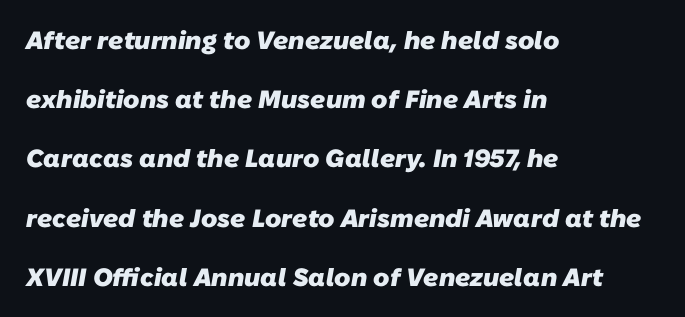
{"bold": "yes", "underline": "no", "align": "left", "line_spacing": "loose", "line_spacing_ratio": 2.37, "letter_spacing": "normal", "letter_spacing_em": 0.0, "glyph_px": 25}
